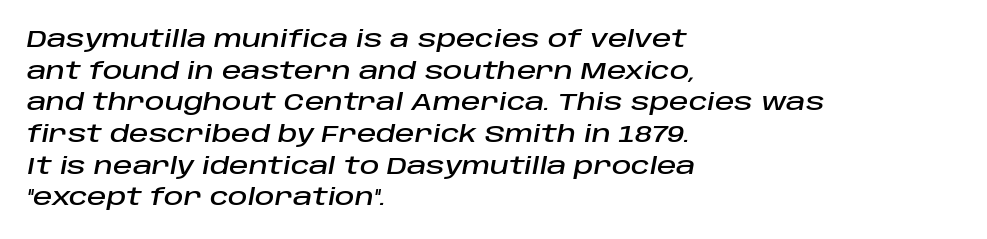
Q: Is the text italic (slanted)? A: Yes, it leans right by about 10 degrees.
Q: Is the text underlined? A: No.
Q: How is the paragraph aligned? A: Left-aligned.
Q: Is the spacing between letters normal or unusually wide? A: Normal.
Q: Is the spacing between lines tight, normal or loose? A: Normal.
